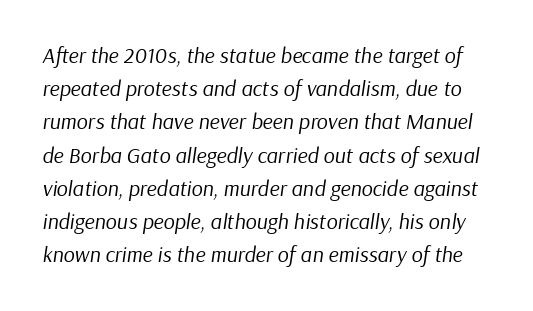
The image shows 22 px text type, italic (leaning right); set normal line spacing (1.51x), normal letter spacing, not underlined.
